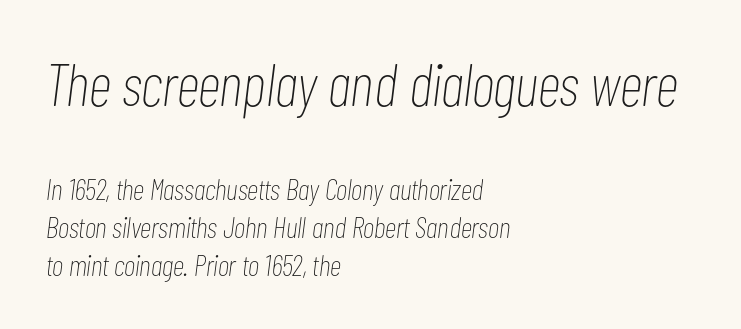
Q: Is the text bold? A: No.
Q: Is the text italic (slanted)? A: Yes, it leans right by about 7 degrees.
Q: Is the text underlined? A: No.
Q: How is the paragraph aligned? A: Left-aligned.
Q: Is the spacing between letters normal or unusually wide? A: Normal.
Q: Is the spacing between lines tight, normal or loose? A: Normal.
Q: Which block of text is set in a larger size, the first (top) or the second (bottom)? A: The first (top) one.
Q: Width (condensed, normal, or wide)? A: Condensed.
Q: Stroke contrast? A: Low.
Q: x-height? A: Medium.
Q: Monospaced? A: No.
